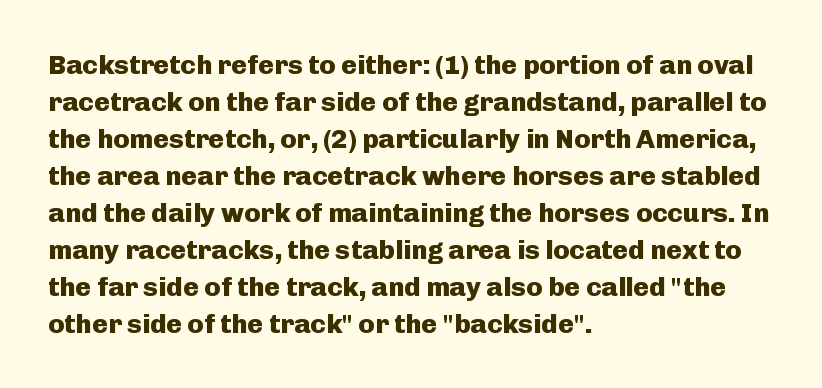
{"italic": "no", "bold": "yes", "underline": "no", "align": "left", "line_spacing": "normal", "line_spacing_ratio": 1.37, "letter_spacing": "normal", "letter_spacing_em": 0.0, "glyph_px": 27}
